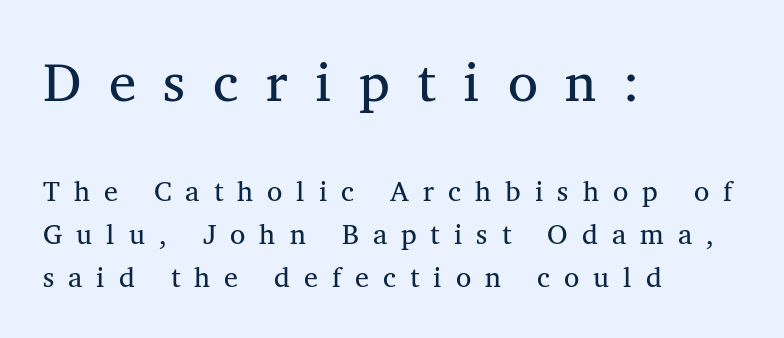
The image shows 55 px regular-weight serif type, upright; set left-aligned, normal line spacing (1.53x), unusually wide letter spacing (+0.5 em), not underlined; the first (top) block is 1.96x larger; medium stroke contrast and a medium x-height.
